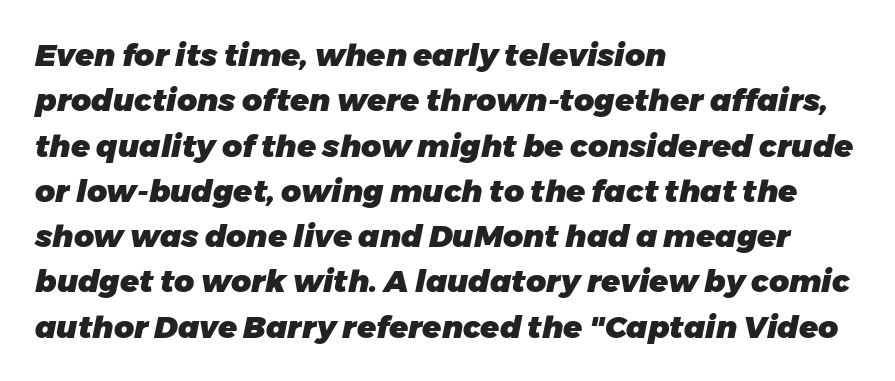
Q: Is the text bold? A: Yes.
Q: Is the text italic (slanted)? A: Yes, it leans right by about 11 degrees.
Q: Is the text underlined? A: No.
Q: How is the paragraph aligned? A: Left-aligned.
Q: Is the spacing between letters normal or unusually wide? A: Normal.
Q: Is the spacing between lines tight, normal or loose? A: Normal.
Q: Width (condensed, normal, or wide)? A: Normal.
Q: Stroke contrast? A: Low.
Q: x-height? A: Medium.
Q: Monospaced? A: No.
